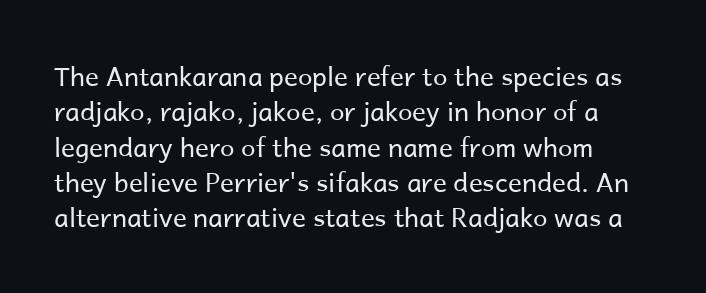
Q: Is the text bold? A: No.
Q: Is the text italic (slanted)? A: No, it is upright.
Q: Is the text underlined? A: No.
Q: Is the spacing between letters normal or unusually wide? A: Normal.
Q: Is the spacing between lines tight, normal or loose? A: Normal.
